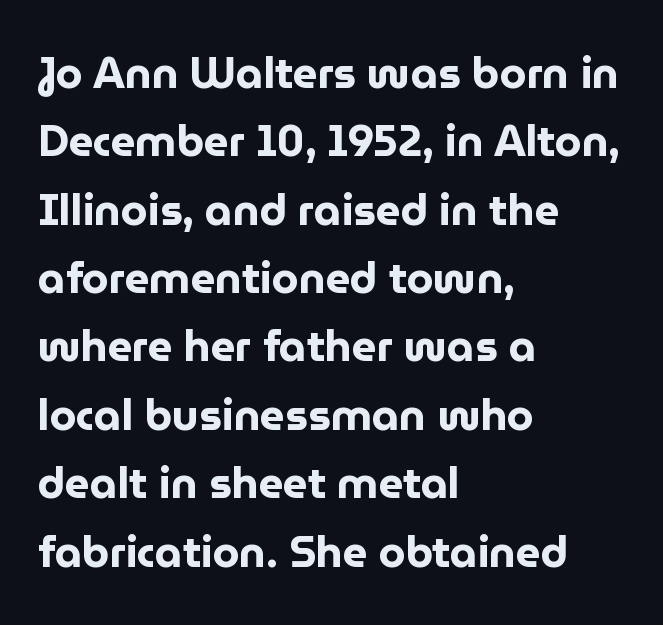
{"serif": "no", "italic": "no", "bold": "yes", "weight": "bold", "width": "normal", "stroke_contrast": "low", "x_height": "medium", "monospaced": "no", "underline": "no", "align": "left", "line_spacing": "normal", "line_spacing_ratio": 1.59, "letter_spacing": "normal", "letter_spacing_em": 0.0, "glyph_px": 43}
